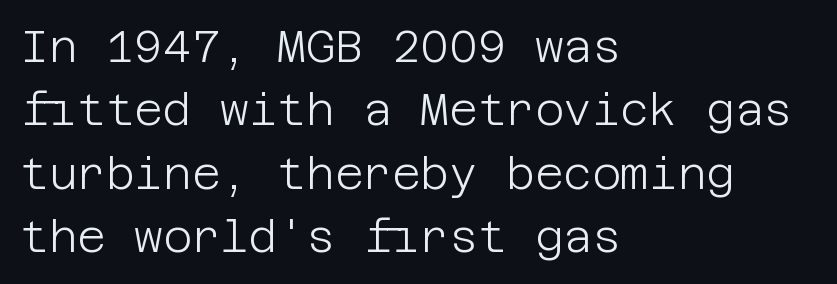
Q: Is the text bold? A: No.
Q: Is the text italic (slanted)? A: No, it is upright.
Q: Is the typeface a serif or a sans-serif typeface? A: Sans-serif.
Q: Is the text underlined? A: No.
Q: How is the paragraph aligned? A: Left-aligned.
Q: Is the spacing between letters normal or unusually wide? A: Normal.
Q: Is the spacing between lines tight, normal or loose? A: Normal.
Q: Width (condensed, normal, or wide)? A: Normal.
Q: Stroke contrast? A: Low.
Q: x-height? A: Large.
